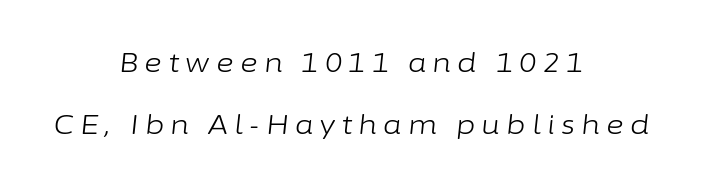
Q: Is the text bold? A: No.
Q: Is the text italic (slanted)? A: Yes, it leans right by about 6 degrees.
Q: Is the text underlined? A: No.
Q: How is the paragraph aligned? A: Centered.
Q: Is the spacing between letters normal or unusually wide? A: Unusually wide.
Q: Is the spacing between lines tight, normal or loose? A: Loose.
